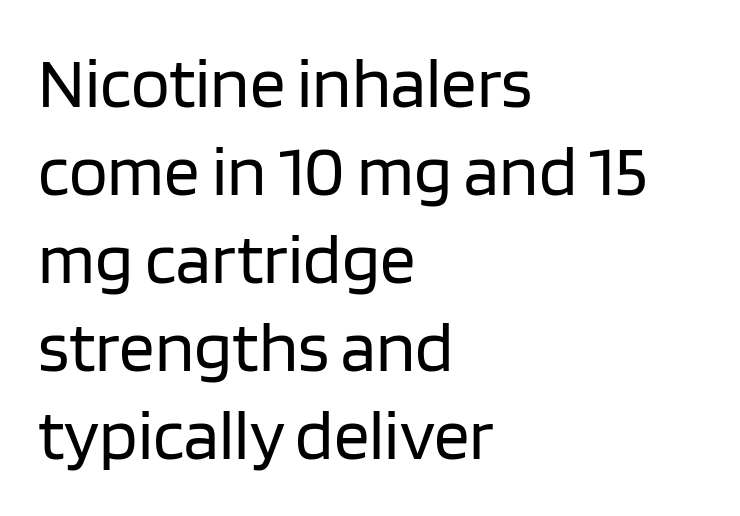
Students, note that the glyphs here touch the page at normal intervals. Varying glyph widths throughout — classic text-font behaviour. The specimen omits any rule beneath the text block's lines. The setting favours the left margin, as ordinary paragraphs usually do.
